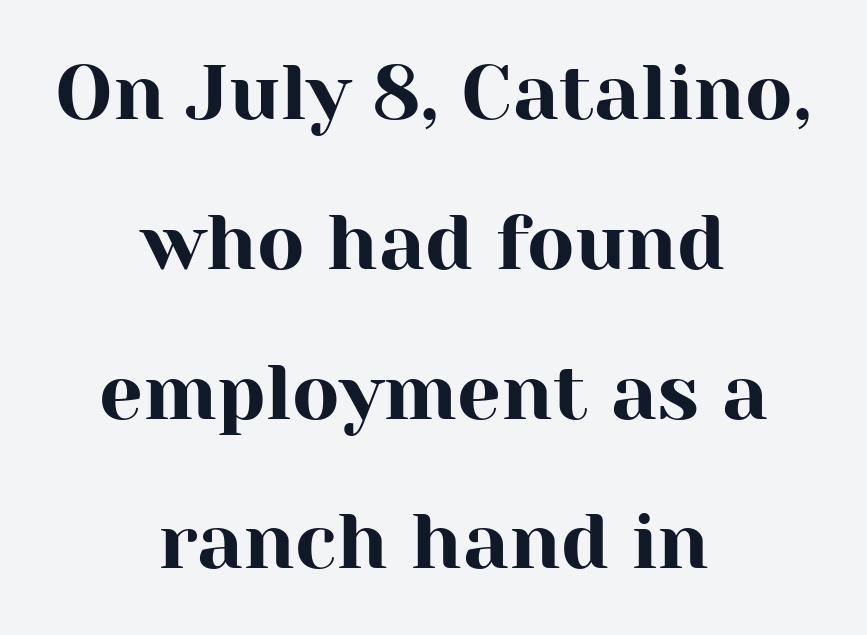
Rows of type keep a wide berth in the vertical direction. The words here are not underlined. Each letter's strokes conclude with small projecting serifs. Inter-character spacing is left at the font's built-in metrics. Vertical strokes here are truly vertical.
